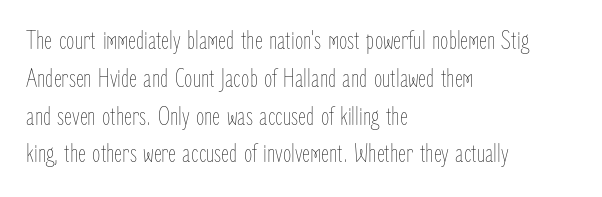
The image shows 27 px text type, upright; set left-aligned, normal line spacing (1.4x), normal letter spacing, not underlined.
